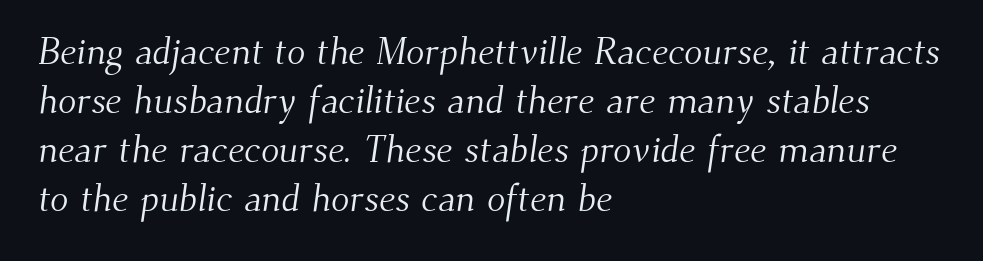
{"serif": "yes", "bold": "no", "weight": "light", "width": "normal", "stroke_contrast": "medium", "x_height": "small", "monospaced": "no", "underline": "no", "align": "left", "line_spacing": "normal", "line_spacing_ratio": 1.29, "letter_spacing": "normal", "letter_spacing_em": 0.0, "glyph_px": 38}
